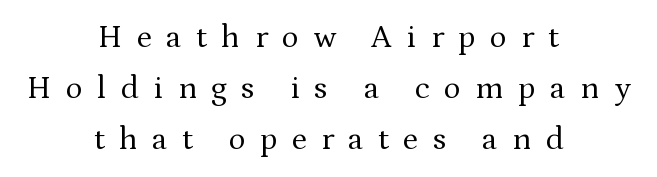
Q: Is the text bold? A: No.
Q: Is the text italic (slanted)? A: No, it is upright.
Q: Is the typeface a serif or a sans-serif typeface? A: Serif.
Q: Is the text underlined? A: No.
Q: How is the paragraph aligned? A: Centered.
Q: Is the spacing between letters normal or unusually wide? A: Unusually wide.
Q: Is the spacing between lines tight, normal or loose? A: Normal.
Q: Width (condensed, normal, or wide)? A: Normal.
Q: Stroke contrast? A: Medium.
Q: x-height? A: Medium.
Q: Monospaced? A: No.
